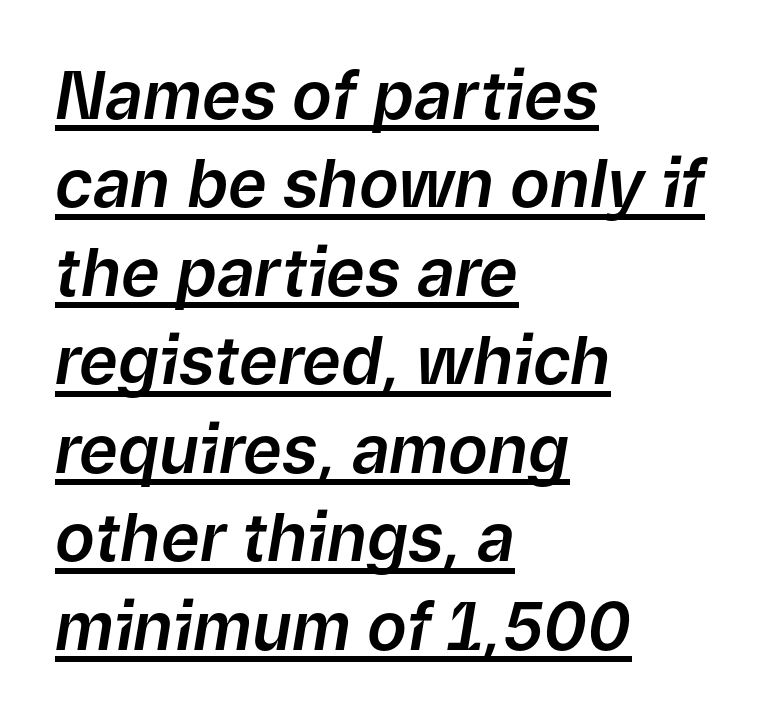
Q: Is the text italic (slanted)? A: Yes, it leans right by about 9 degrees.
Q: Is the text underlined? A: Yes.
Q: How is the paragraph aligned? A: Left-aligned.
Q: Is the spacing between letters normal or unusually wide? A: Normal.
Q: Is the spacing between lines tight, normal or loose? A: Normal.
Q: Width (condensed, normal, or wide)? A: Normal.
Q: Stroke contrast? A: Low.
Q: x-height? A: Medium.
Q: Monospaced? A: No.
